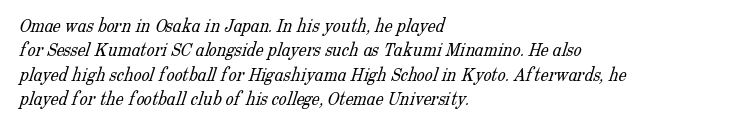
The image shows 20 px text type; set left-aligned, line spacing 1.22x, normal letter spacing, not underlined.
